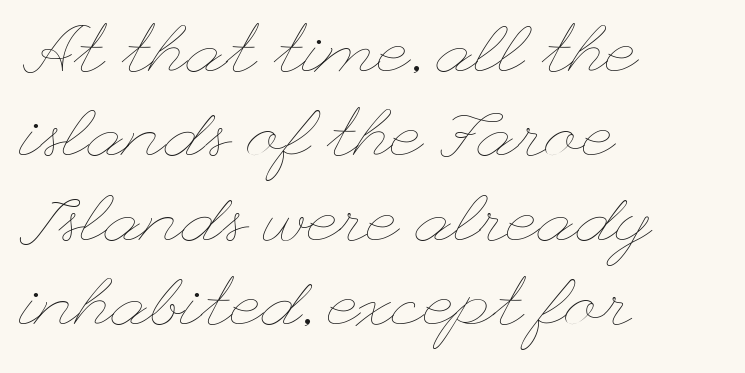
The image shows 68 px thin, wide type; set left-aligned, line spacing 1.24x, normal letter spacing, not underlined; low stroke contrast and a small x-height.
